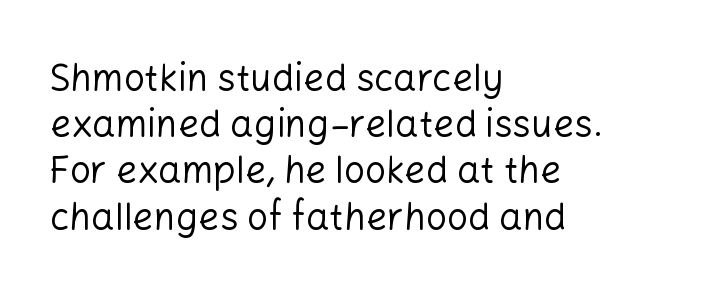
Leading matches the norm, producing a regular column. The area under the type is left untouched. Short and long lines alike share a common starting point at left. Ascenders rise straight up at ninety degrees. This sample uses plain, unmodified letter spacing. This rendering employs a face without finishing strokes, i.e., a sans-serif.
